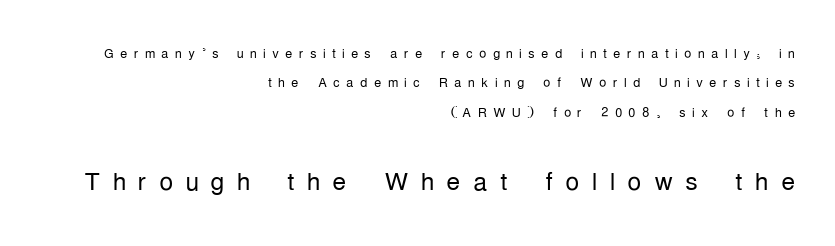
Rows of type keep a routine distance in the vertical direction. Caption: expanded tracking, letters set apart. Bare-footed words on every line. Unbolded letterforms with no extra heft. The face used here is proportionally spaced, like ordinary book or web type.
